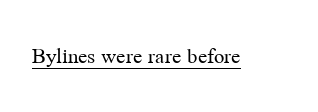
{"italic": "no", "bold": "no", "underline": "yes", "letter_spacing": "normal", "letter_spacing_em": 0.0, "glyph_px": 23}
